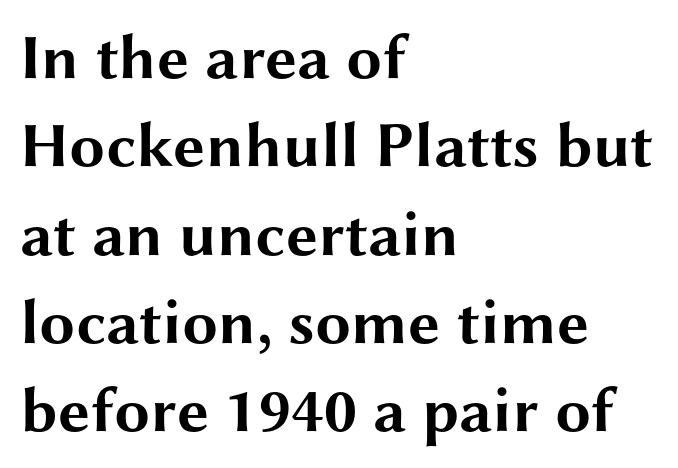
The image shows 64 px bold, wide sans-serif type, upright; set left-aligned, normal line spacing (1.38x), normal letter spacing, not underlined; medium stroke contrast and a medium x-height.
